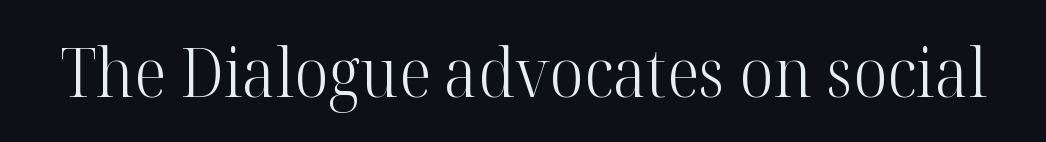
No extra tracking has been applied to these lines. These lines are rendered in a variable-pitch font. Serif or sans? Serif — the stroke terminals have little feet. Does the lettering tilt? It doesn't — this is upright. These glyphs show unthickened strokes, regular width or finer. Nobody drew a line under any word here.
